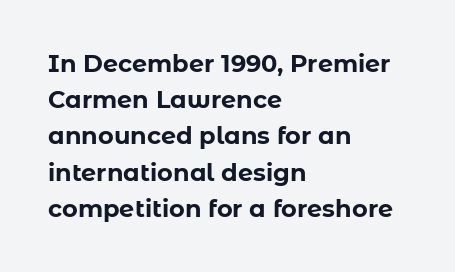
Q: Is the text bold? A: Yes.
Q: Is the text italic (slanted)? A: No, it is upright.
Q: Is the text underlined? A: No.
Q: How is the paragraph aligned? A: Left-aligned.
Q: Is the spacing between letters normal or unusually wide? A: Normal.
Q: Is the spacing between lines tight, normal or loose? A: Normal.
